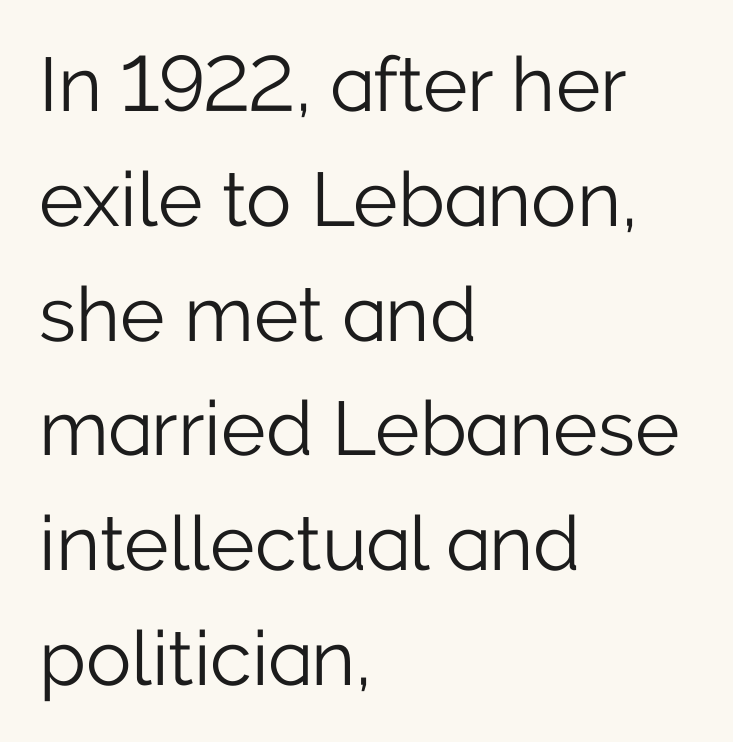
The image shows 76 px light sans-serif type, upright; set left-aligned, normal line spacing (1.51x), normal letter spacing, not underlined; low stroke contrast and a medium x-height.
